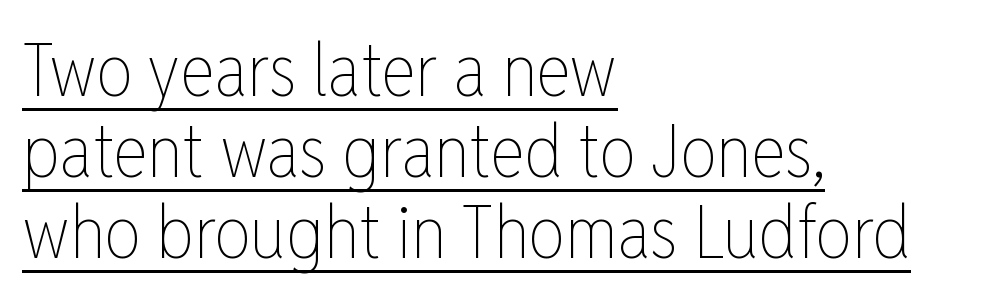
Honestly, the letter spacing is just normal — you wouldn't notice it. The passage shown is typed in a proportional face where columns would drift. Style check: upright. Closely set lines give the paragraph a compact silhouette. These lines are set flush left with a ragged right edge. The characters are drawn with everyday or finer stroke widths.
